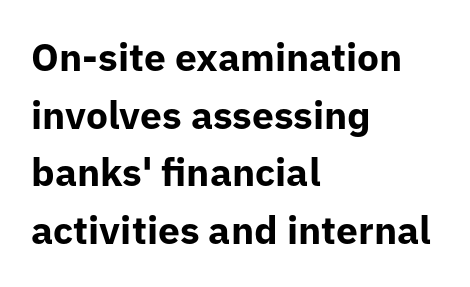
The rendering uses natural spacing where letterforms have individual widths. In terms of letterform style, serifs are entirely absent. Characters remain perfectly vertical along every line. The words here are not underlined. What stands out about the letter spacing? Nothing — it is the standard amount.
